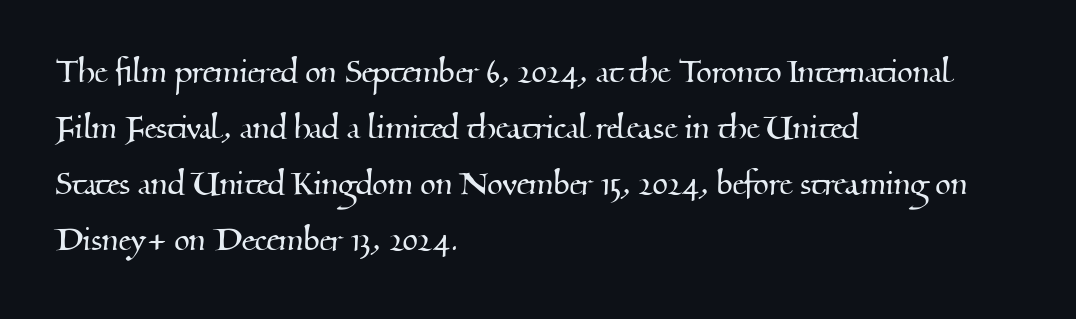
Q: Is the typeface a serif or a sans-serif typeface? A: Serif.
Q: Is the text underlined? A: No.
Q: How is the paragraph aligned? A: Left-aligned.
Q: Is the spacing between letters normal or unusually wide? A: Normal.
Q: Is the spacing between lines tight, normal or loose? A: Normal.
Q: Width (condensed, normal, or wide)? A: Normal.
Q: Stroke contrast? A: Medium.
Q: x-height? A: Small.
Q: Monospaced? A: No.
